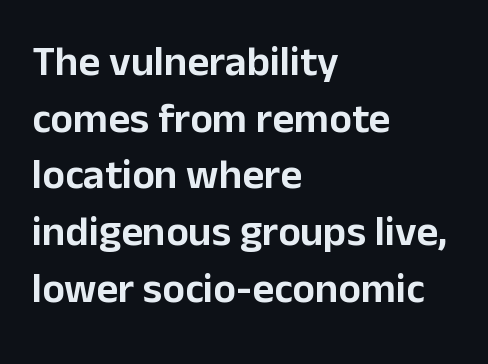
The image shows 42 px sans-serif type, upright; set left-aligned, normal line spacing (1.35x), normal letter spacing, not underlined; low stroke contrast and a medium x-height.
